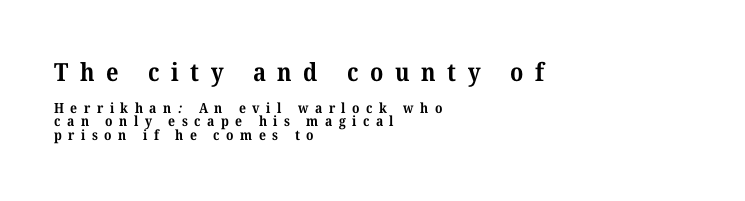
{"bold": "yes", "underline": "no", "align": "left", "line_spacing": "tight", "line_spacing_ratio": 0.96, "letter_spacing": "wide", "letter_spacing_em": 0.46, "larger_block": "first", "size_ratio": 1.79, "glyph_px": 25}
